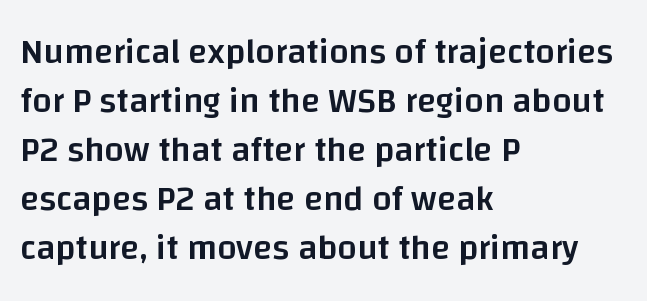
{"serif": "no", "italic": "no", "bold": "semi", "weight": "semibold", "width": "normal", "stroke_contrast": "low", "x_height": "large", "monospaced": "no", "underline": "no", "align": "left", "line_spacing": "normal", "line_spacing_ratio": 1.4, "letter_spacing": "normal", "letter_spacing_em": 0.0, "glyph_px": 35}
